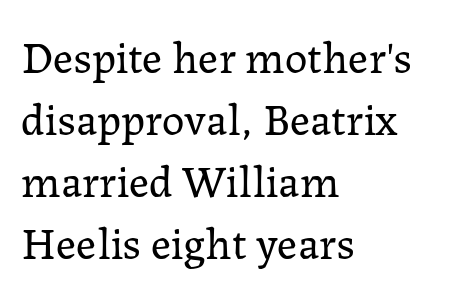
Q: Is the text bold? A: No.
Q: Is the text italic (slanted)? A: No, it is upright.
Q: Is the typeface a serif or a sans-serif typeface? A: Serif.
Q: Is the text underlined? A: No.
Q: How is the paragraph aligned? A: Left-aligned.
Q: Is the spacing between letters normal or unusually wide? A: Normal.
Q: Is the spacing between lines tight, normal or loose? A: Normal.
Q: Width (condensed, normal, or wide)? A: Normal.
Q: Stroke contrast? A: Low.
Q: x-height? A: Medium.
Q: Monospaced? A: No.
